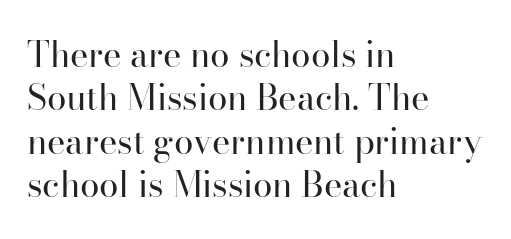
Q: Is the text bold? A: No.
Q: Is the text italic (slanted)? A: No, it is upright.
Q: Is the typeface a serif or a sans-serif typeface? A: Serif.
Q: Is the text underlined? A: No.
Q: How is the paragraph aligned? A: Left-aligned.
Q: Is the spacing between letters normal or unusually wide? A: Normal.
Q: Width (condensed, normal, or wide)? A: Normal.
Q: Stroke contrast? A: High.
Q: x-height? A: Small.
Q: Monospaced? A: No.
